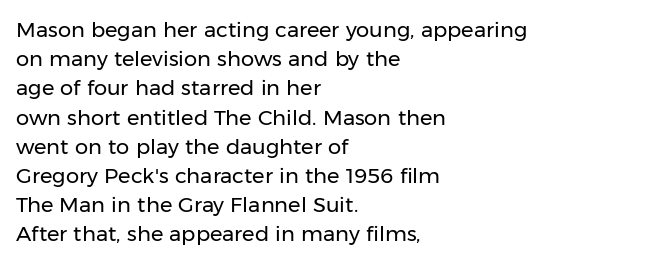
{"italic": "no", "bold": "no", "underline": "no", "align": "left", "line_spacing": "normal", "line_spacing_ratio": 1.39, "letter_spacing": "normal", "letter_spacing_em": 0.0, "glyph_px": 21}
